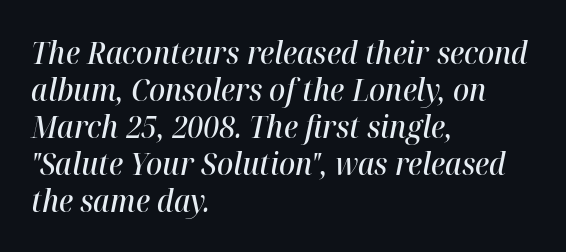
Q: Is the text bold? A: Semi-bold.
Q: Is the text italic (slanted)? A: Yes, it leans right by about 12 degrees.
Q: Is the text underlined? A: No.
Q: How is the paragraph aligned? A: Left-aligned.
Q: Is the spacing between letters normal or unusually wide? A: Normal.
Q: Width (condensed, normal, or wide)? A: Normal.
Q: Stroke contrast? A: High.
Q: x-height? A: Medium.
Q: Monospaced? A: No.
